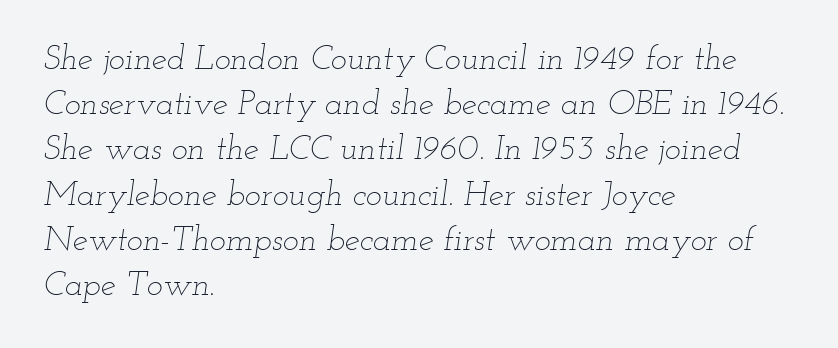
Q: Is the text bold? A: No.
Q: Is the text italic (slanted)? A: Yes, it leans right by about 12 degrees.
Q: Is the text underlined? A: No.
Q: How is the paragraph aligned? A: Left-aligned.
Q: Is the spacing between letters normal or unusually wide? A: Normal.
Q: Is the spacing between lines tight, normal or loose? A: Normal.
Q: Width (condensed, normal, or wide)? A: Wide.
Q: Stroke contrast? A: Low.
Q: x-height? A: Small.
Q: Monospaced? A: No.
